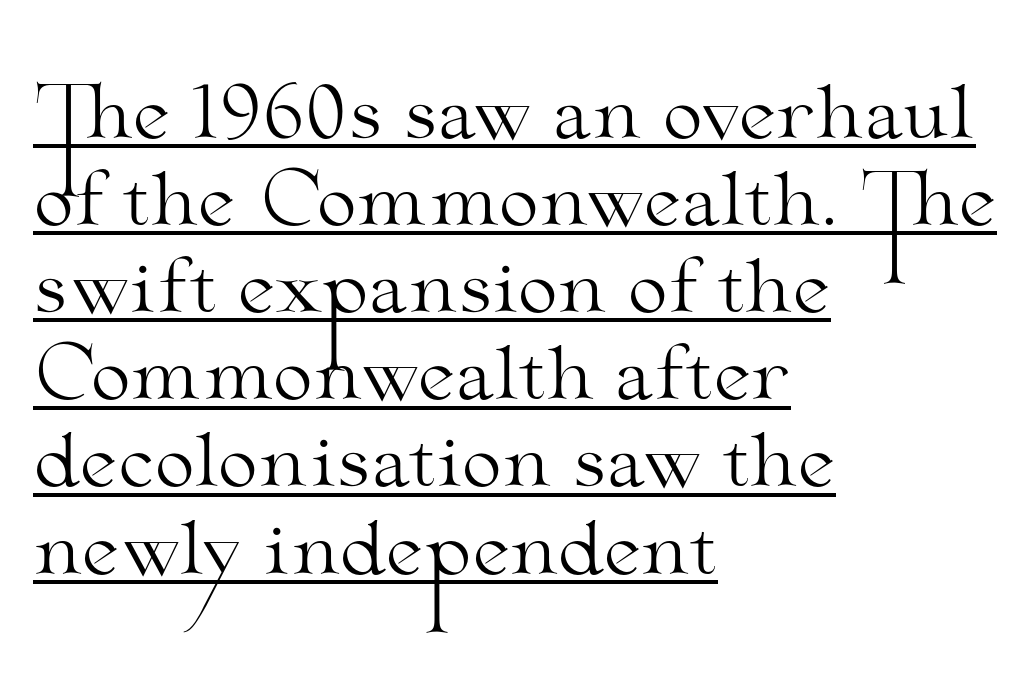
Q: Is the text bold? A: No.
Q: Is the text italic (slanted)? A: No, it is upright.
Q: Is the typeface a serif or a sans-serif typeface? A: Serif.
Q: Is the text underlined? A: Yes.
Q: How is the paragraph aligned? A: Left-aligned.
Q: Is the spacing between letters normal or unusually wide? A: Normal.
Q: Width (condensed, normal, or wide)? A: Wide.
Q: Stroke contrast? A: Medium.
Q: x-height? A: Small.
Q: Monospaced? A: No.
